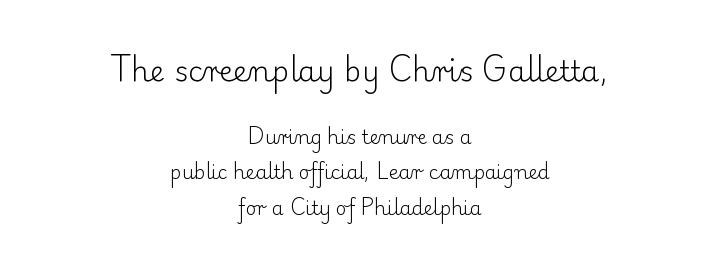
Q: Is the text bold? A: No.
Q: Is the text italic (slanted)? A: No, it is upright.
Q: Is the text underlined? A: No.
Q: How is the paragraph aligned? A: Centered.
Q: Is the spacing between letters normal or unusually wide? A: Normal.
Q: Which block of text is set in a larger size, the first (top) or the second (bottom)? A: The first (top) one.
Q: Width (condensed, normal, or wide)? A: Normal.
Q: Stroke contrast? A: Low.
Q: x-height? A: Small.
Q: Monospaced? A: No.
